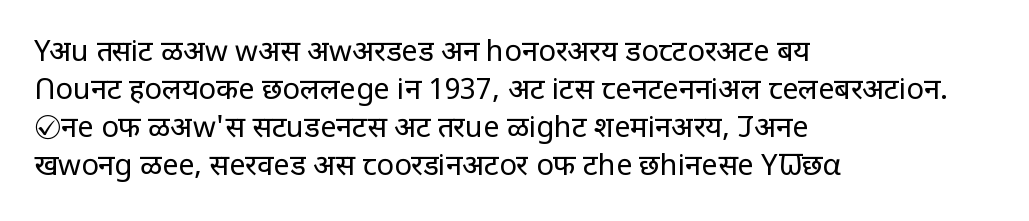
The image shows 29 px regular-weight sans-serif type, upright; set left-aligned, normal line spacing (1.31x), normal letter spacing, not underlined; low stroke contrast and a large x-height.
